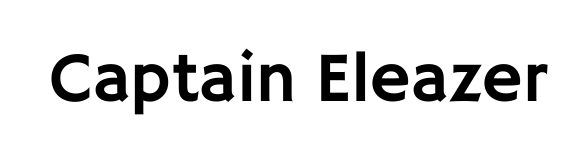
{"serif": "no", "italic": "no", "width": "normal", "stroke_contrast": "low", "x_height": "large", "monospaced": "no", "underline": "no", "letter_spacing": "normal", "letter_spacing_em": 0.0, "glyph_px": 71}
